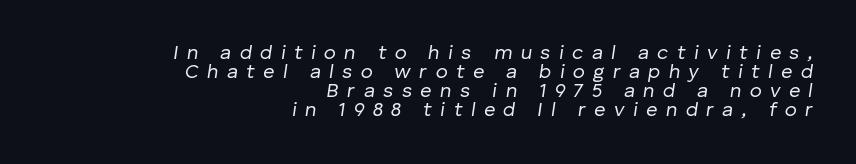
The image shows 20 px text type, italic (leaning right); set right-aligned, tight line spacing (0.95x), unusually wide letter spacing (+0.42 em), not underlined.
